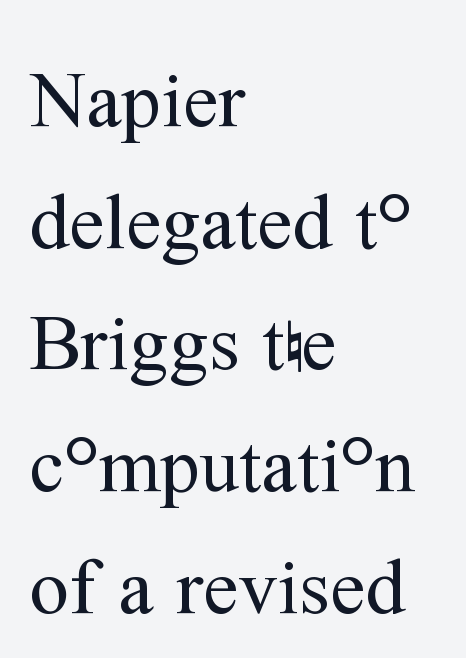
The weight would be labelled regular, book, light, or lighter still. Here the designer chose a conventional face with non-uniform glyph widths. The typeface chosen for these lines features serifs. The gap between lines stays unmarked. Here the glyphs are tracked normally, forming tight word shapes. Upright lettering throughout.
